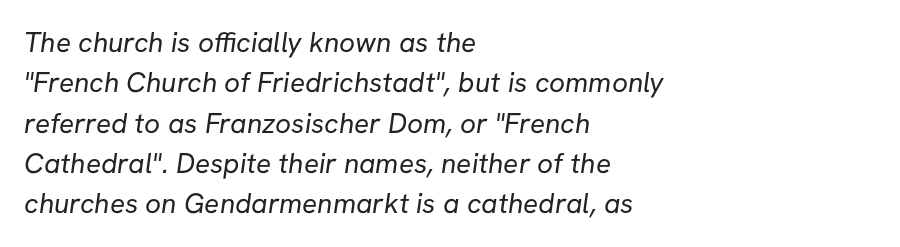
Q: Is the text bold? A: No.
Q: Is the typeface a serif or a sans-serif typeface? A: Sans-serif.
Q: Is the text underlined? A: No.
Q: How is the paragraph aligned? A: Left-aligned.
Q: Is the spacing between letters normal or unusually wide? A: Normal.
Q: Is the spacing between lines tight, normal or loose? A: Normal.
Q: Width (condensed, normal, or wide)? A: Normal.
Q: Stroke contrast? A: Low.
Q: x-height? A: Medium.
Q: Monospaced? A: No.
